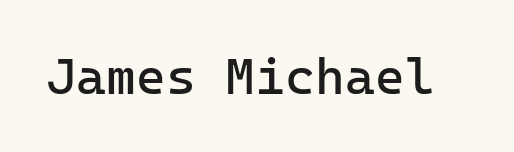
Serif or sans? Sans — the stroke terminals are bare. The letterforms sit shoulder to shoulder at normal distance. Characters remain perfectly vertical along every line. Ink coverage per letter is moderate at most. Rule under the text: the space is simply empty.
